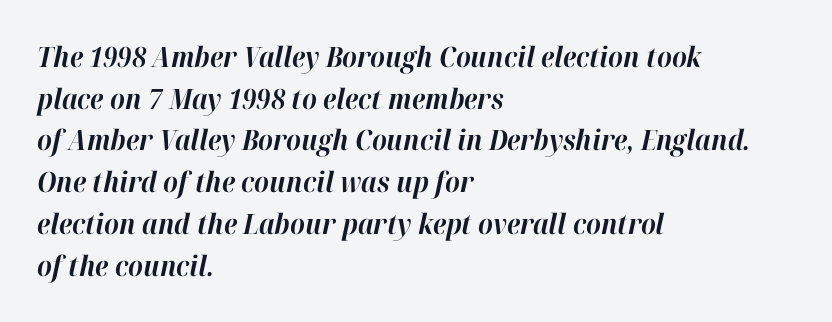
Q: Is the text bold? A: Yes.
Q: Is the text italic (slanted)? A: Yes, it leans right by about 12 degrees.
Q: Is the text underlined? A: No.
Q: How is the paragraph aligned? A: Left-aligned.
Q: Is the spacing between letters normal or unusually wide? A: Normal.
Q: Is the spacing between lines tight, normal or loose? A: Normal.
Q: Width (condensed, normal, or wide)? A: Normal.
Q: Stroke contrast? A: High.
Q: x-height? A: Medium.
Q: Monospaced? A: No.
